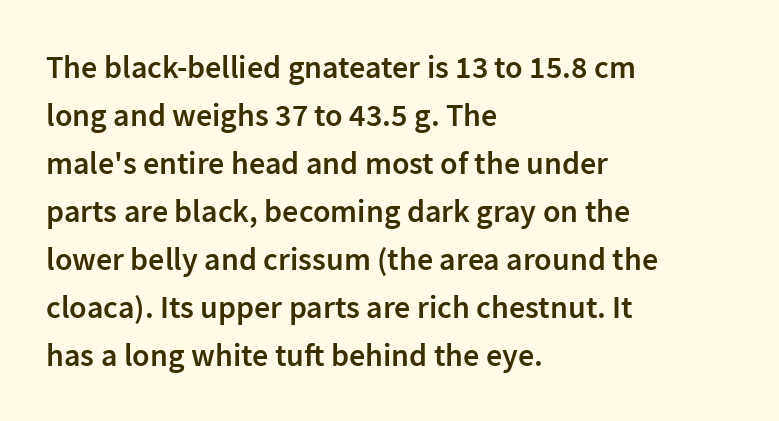
Q: Is the text bold? A: Semi-bold.
Q: Is the text italic (slanted)? A: No, it is upright.
Q: Is the typeface a serif or a sans-serif typeface? A: Sans-serif.
Q: Is the text underlined? A: No.
Q: How is the paragraph aligned? A: Left-aligned.
Q: Is the spacing between letters normal or unusually wide? A: Normal.
Q: Is the spacing between lines tight, normal or loose? A: Normal.
Q: Width (condensed, normal, or wide)? A: Normal.
Q: Stroke contrast? A: Low.
Q: x-height? A: Medium.
Q: Monospaced? A: No.
